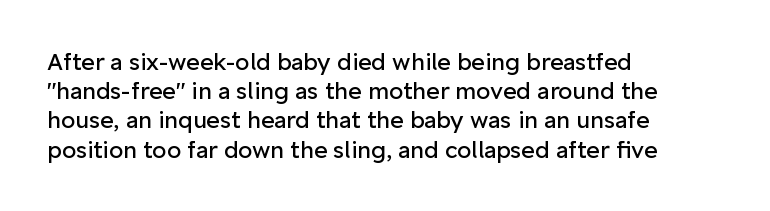
Nothing unusual about the tracking: characters are spaced as the font intends. Caption: multi-line text, flush left, ragged right. How would I describe the line gaps? Plain and ordinary. Unbolded letterforms with no extra heft.
